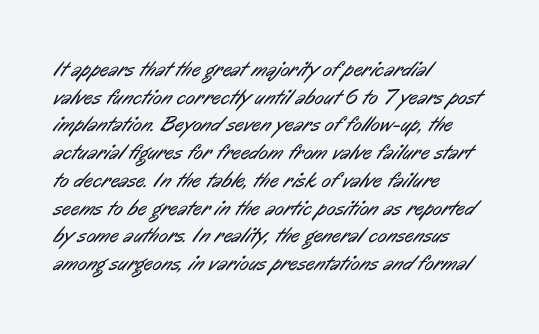
Q: Is the text bold? A: No.
Q: Is the text underlined? A: No.
Q: How is the paragraph aligned? A: Left-aligned.
Q: Is the spacing between letters normal or unusually wide? A: Normal.
Q: Is the spacing between lines tight, normal or loose? A: Normal.
